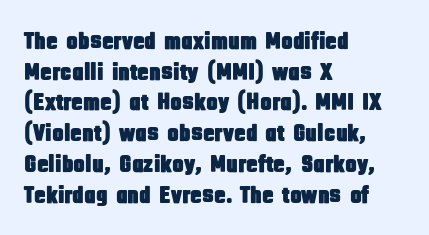
The image shows 24 px text type, upright; set left-aligned, normal line spacing (1.28x), normal letter spacing, not underlined.
